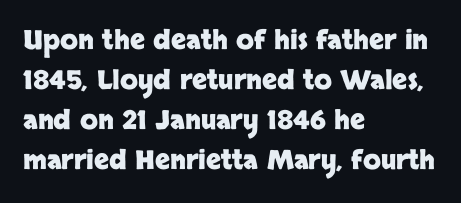
Q: Is the text bold? A: Yes.
Q: Is the text italic (slanted)? A: No, it is upright.
Q: Is the text underlined? A: No.
Q: How is the paragraph aligned? A: Left-aligned.
Q: Is the spacing between letters normal or unusually wide? A: Normal.
Q: Is the spacing between lines tight, normal or loose? A: Normal.
